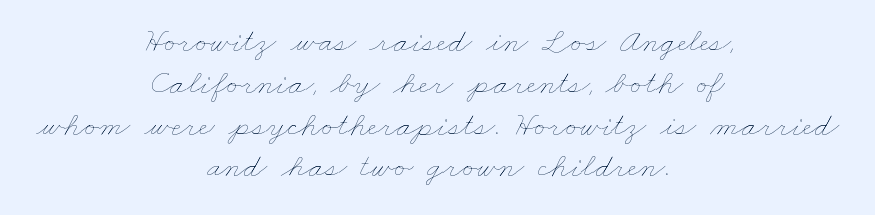
{"bold": "no", "weight": "thin", "width": "wide", "stroke_contrast": "low", "x_height": "small", "monospaced": "no", "underline": "no", "align": "center", "line_spacing_ratio": 1.23, "letter_spacing": "normal", "letter_spacing_em": 0.0, "glyph_px": 34}
